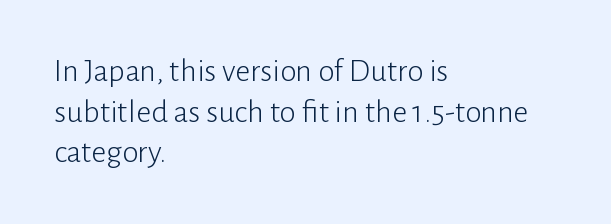
Q: Is the text bold? A: No.
Q: Is the text italic (slanted)? A: No, it is upright.
Q: Is the typeface a serif or a sans-serif typeface? A: Sans-serif.
Q: Is the text underlined? A: No.
Q: How is the paragraph aligned? A: Left-aligned.
Q: Is the spacing between letters normal or unusually wide? A: Normal.
Q: Width (condensed, normal, or wide)? A: Normal.
Q: Stroke contrast? A: Low.
Q: x-height? A: Medium.
Q: Monospaced? A: No.
